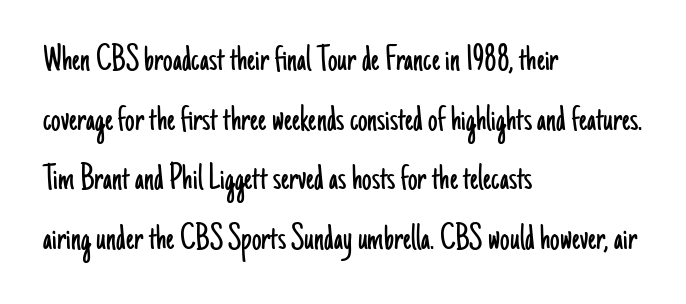
{"serif": "no", "italic": "no", "bold": "no", "weight": "light", "width": "condensed", "stroke_contrast": "low", "x_height": "small", "monospaced": "no", "underline": "no", "align": "left", "line_spacing": "normal", "line_spacing_ratio": 1.57, "letter_spacing": "normal", "letter_spacing_em": 0.0, "glyph_px": 38}
